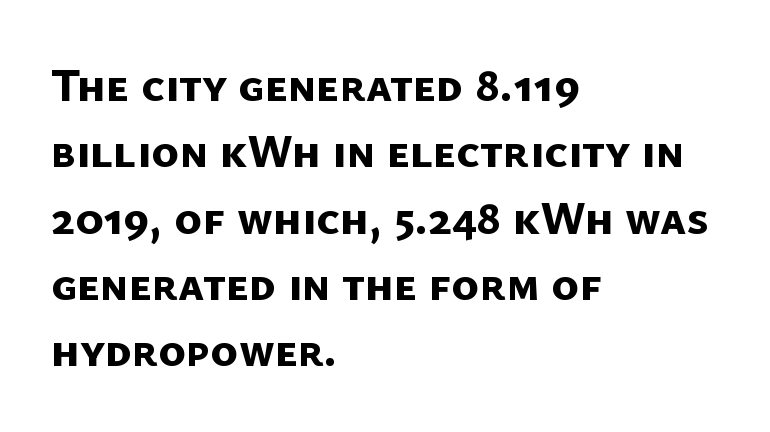
{"serif": "no", "bold": "yes", "weight": "bold", "width": "normal", "stroke_contrast": "low", "x_height": "medium", "monospaced": "no", "underline": "no", "align": "left", "line_spacing": "normal", "line_spacing_ratio": 1.41, "letter_spacing": "normal", "letter_spacing_em": 0.0, "glyph_px": 47}
